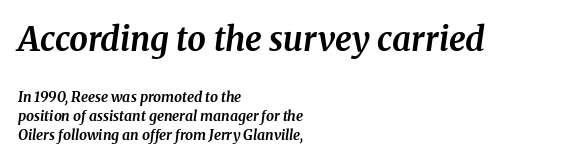
Note: larger setting up top, smaller setting below. Type without underlining. The rendering uses a moderate line-height, typical for paragraphs. The typesetting leans heavy: a genuine bold.
